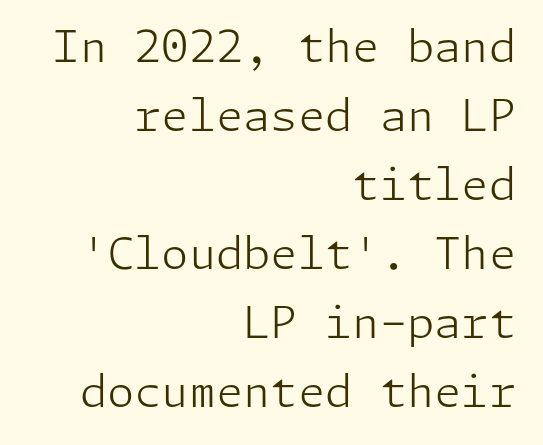
{"serif": "no", "italic": "no", "bold": "no", "weight": "light", "width": "normal", "stroke_contrast": "low", "x_height": "medium", "underline": "no", "align": "right", "line_spacing": "normal", "line_spacing_ratio": 1.57, "letter_spacing": "normal", "letter_spacing_em": 0.0, "glyph_px": 44}
